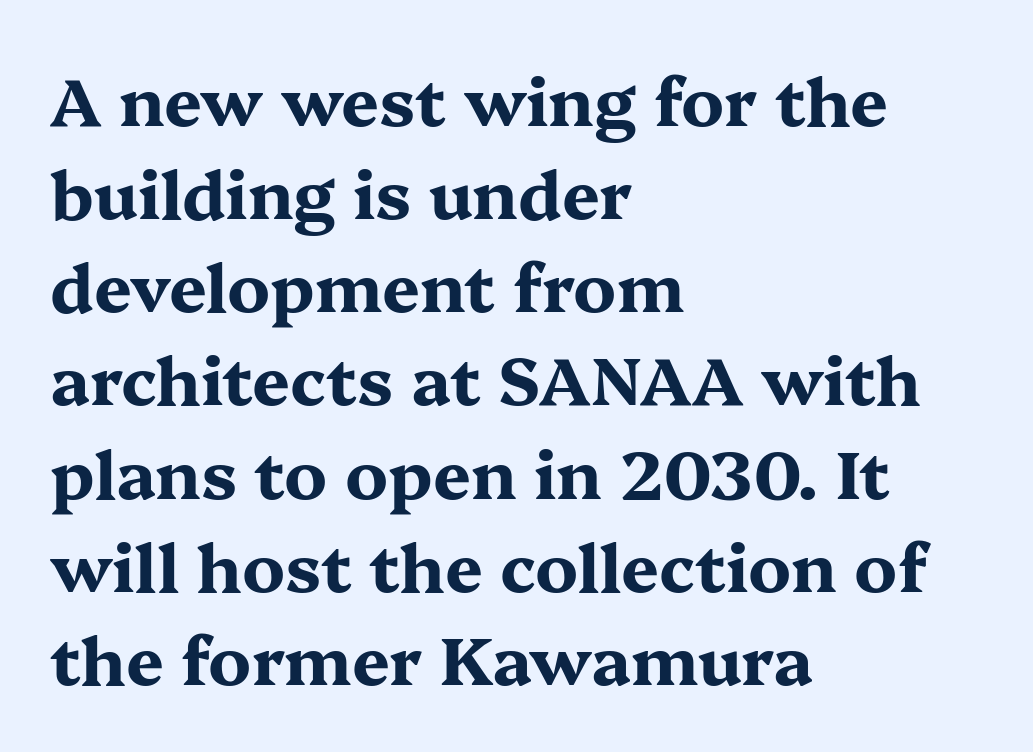
Only glyphs here, with clear space below each row. No italicization has been applied; the sample stays upright. This sample uses plain, unmodified letter spacing. Is the block centered? No — it sits flush against the left margin. A normal amount of white space separates one row of letters from the next. Does the type have serifs? Yes, each stem ends in a small foot.
